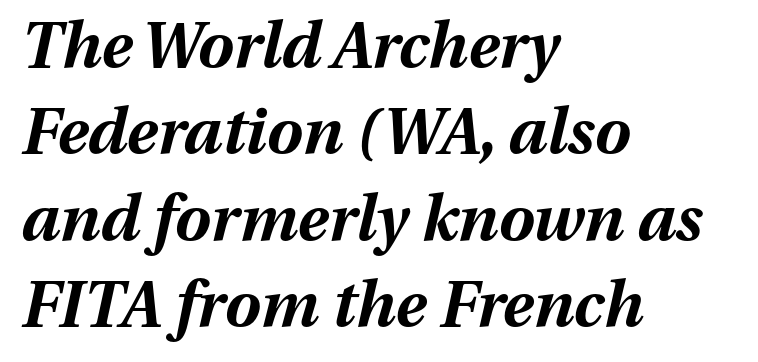
The image shows 64 px bold type, italic (leaning right); set left-aligned, normal line spacing (1.35x), normal letter spacing, not underlined; medium stroke contrast and a medium x-height.
